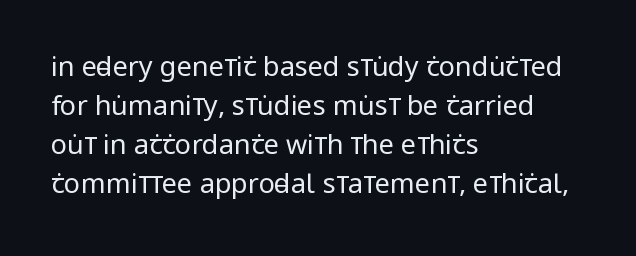
Nothing heavy about these letters — not bold at all. The block of text has a typical density, with ordinary space between rows. Posture: straight, roman, zero tilt. Quick note: underline off. The letterforms sit shoulder to shoulder at normal distance.
